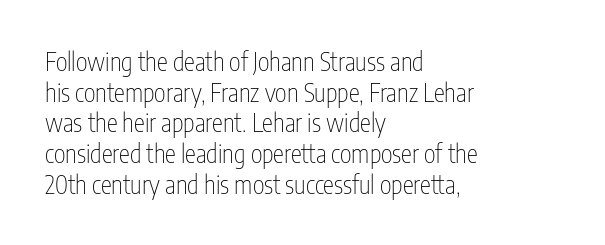
{"italic": "no", "bold": "no", "underline": "no", "align": "left", "line_spacing_ratio": 1.23, "letter_spacing": "normal", "letter_spacing_em": 0.0, "glyph_px": 25}
